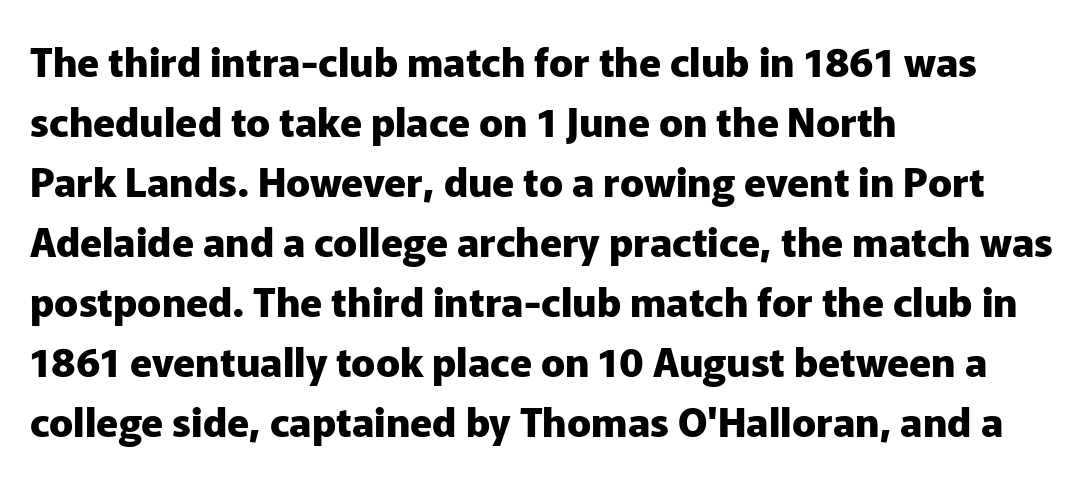
{"serif": "no", "italic": "no", "bold": "yes", "weight": "heavy", "width": "normal", "stroke_contrast": "low", "x_height": "medium", "monospaced": "no", "underline": "no", "align": "left", "line_spacing": "normal", "line_spacing_ratio": 1.5, "letter_spacing": "normal", "letter_spacing_em": 0.0, "glyph_px": 40}
